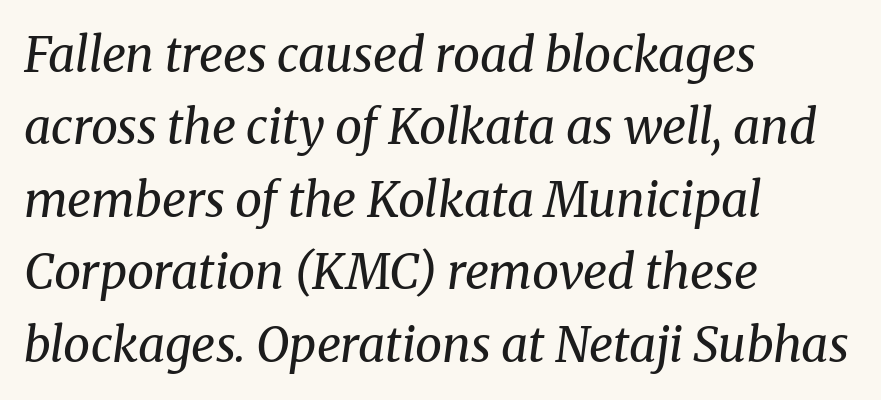
{"serif": "yes", "italic": "yes", "lean": "right", "slant_degrees": 8, "bold": "no", "weight": "regular", "width": "normal", "stroke_contrast": "medium", "x_height": "medium", "monospaced": "no", "underline": "no", "align": "left", "line_spacing": "normal", "line_spacing_ratio": 1.51, "letter_spacing": "normal", "letter_spacing_em": 0.0, "glyph_px": 48}
